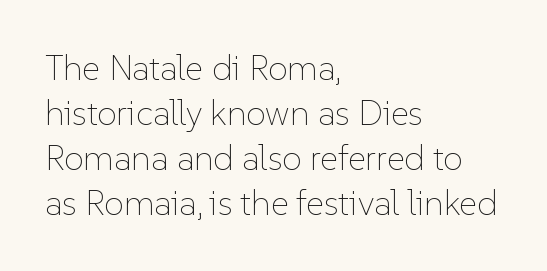
{"italic": "no", "bold": "no", "weight": "thin", "width": "normal", "stroke_contrast": "low", "x_height": "medium", "monospaced": "no", "underline": "no", "align": "left", "line_spacing": "normal", "line_spacing_ratio": 1.29, "letter_spacing": "normal", "letter_spacing_em": 0.0, "glyph_px": 35}
